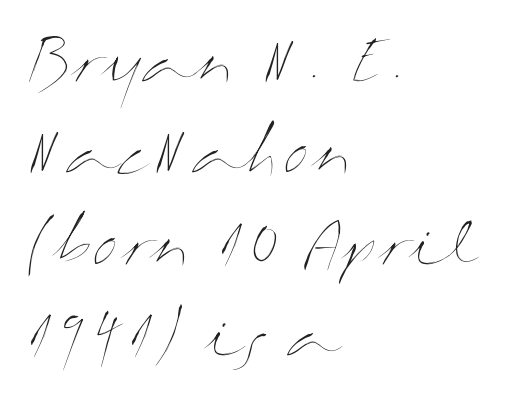
Q: Is the text bold? A: No.
Q: Is the text italic (slanted)? A: Yes.
Q: Is the text underlined? A: No.
Q: How is the paragraph aligned? A: Left-aligned.
Q: Is the spacing between letters normal or unusually wide? A: Normal.
Q: Is the spacing between lines tight, normal or loose? A: Normal.
Q: Width (condensed, normal, or wide)? A: Wide.
Q: Stroke contrast? A: Medium.
Q: x-height? A: Medium.
Q: Monospaced? A: No.
